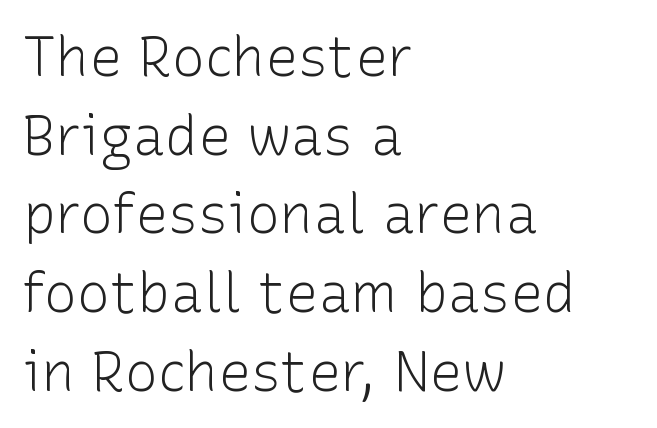
{"serif": "no", "italic": "no", "bold": "no", "weight": "light", "width": "normal", "stroke_contrast": "low", "x_height": "medium", "monospaced": "no", "underline": "no", "align": "left", "line_spacing": "normal", "line_spacing_ratio": 1.43, "letter_spacing": "normal", "letter_spacing_em": 0.0, "glyph_px": 55}
